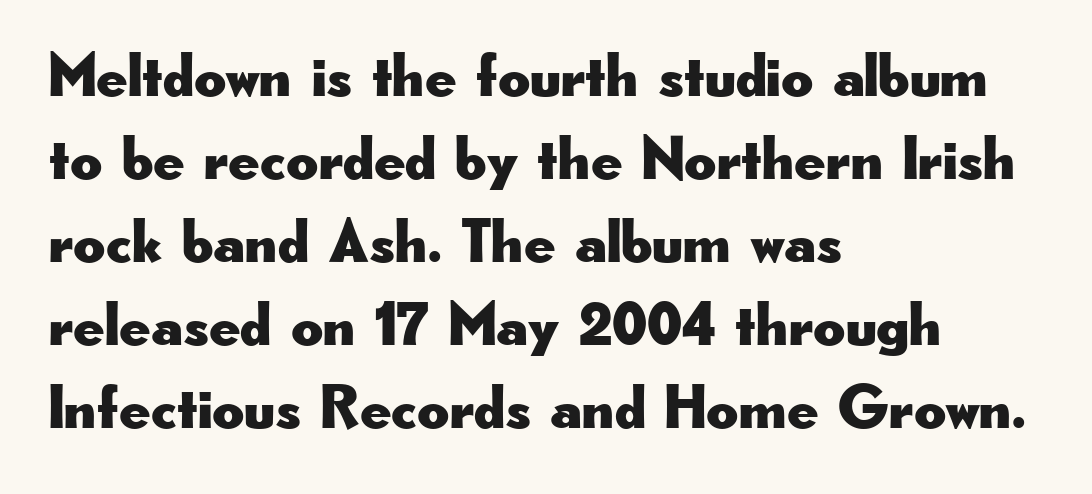
Short and long lines alike share a common starting point at left. Evenly set lines give the paragraph a standard silhouette. Descenders are the only things crossing below the line. A typesetter would call this proportional, since set widths differ per character. Are there feet on the stems? There aren't — it's a sans. No italicization has been applied; the sample stays upright.
